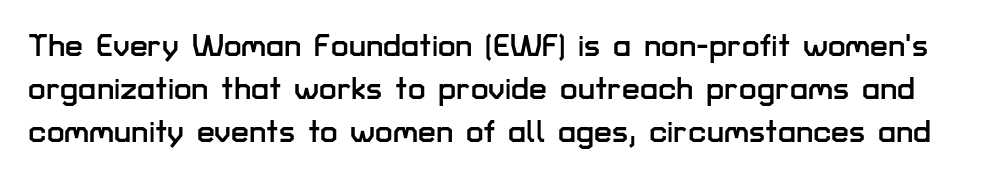
Q: Is the text italic (slanted)? A: No, it is upright.
Q: Is the typeface a serif or a sans-serif typeface? A: Sans-serif.
Q: Is the text underlined? A: No.
Q: Is the spacing between letters normal or unusually wide? A: Normal.
Q: Is the spacing between lines tight, normal or loose? A: Normal.
Q: Width (condensed, normal, or wide)? A: Normal.
Q: Stroke contrast? A: Low.
Q: x-height? A: Medium.
Q: Monospaced? A: No.
